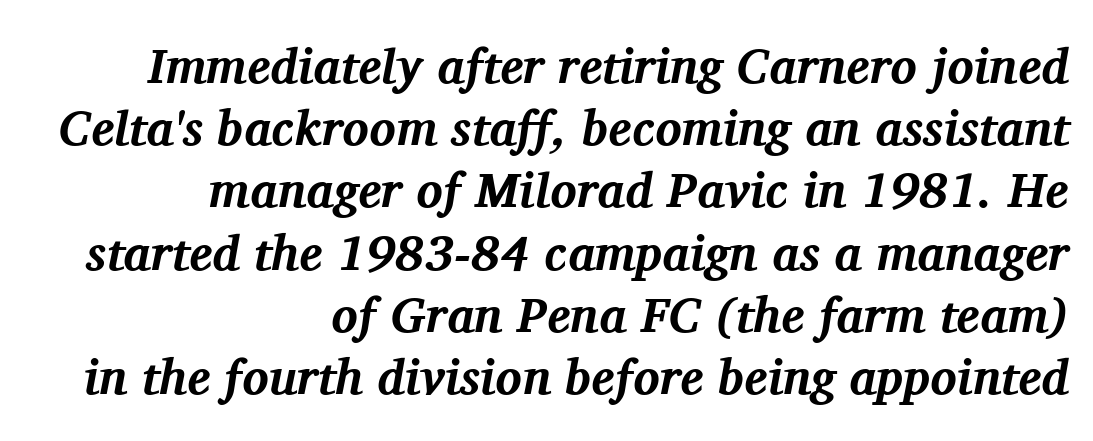
{"serif": "yes", "italic": "yes", "lean": "right", "slant_degrees": 11, "bold": "yes", "weight": "bold", "width": "normal", "stroke_contrast": "medium", "x_height": "medium", "monospaced": "no", "underline": "no", "align": "right", "line_spacing": "normal", "line_spacing_ratio": 1.27, "letter_spacing": "normal", "letter_spacing_em": 0.0, "glyph_px": 49}
